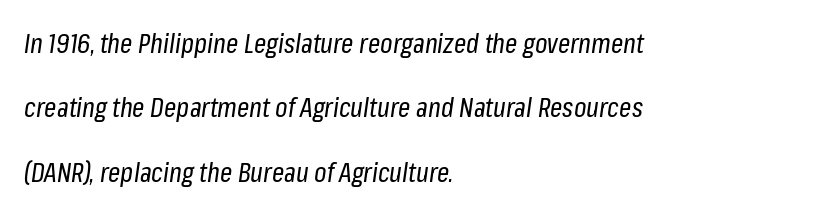
{"italic": "yes", "lean": "right", "slant_degrees": 8, "bold": "no", "underline": "no", "align": "left", "line_spacing": "loose", "line_spacing_ratio": 2.38, "letter_spacing": "normal", "letter_spacing_em": 0.0, "glyph_px": 27}
